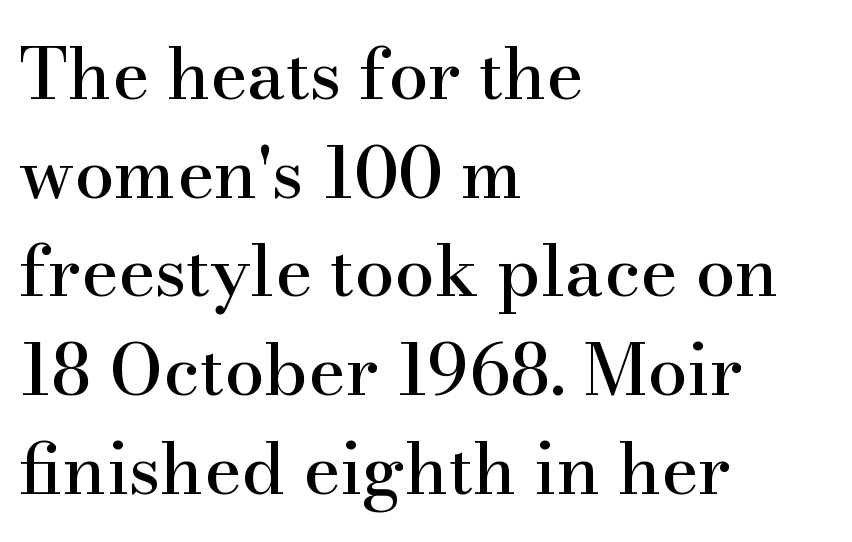
Q: Is the text italic (slanted)? A: No, it is upright.
Q: Is the typeface a serif or a sans-serif typeface? A: Serif.
Q: Is the text underlined? A: No.
Q: How is the paragraph aligned? A: Left-aligned.
Q: Is the spacing between letters normal or unusually wide? A: Normal.
Q: Is the spacing between lines tight, normal or loose? A: Normal.
Q: Width (condensed, normal, or wide)? A: Normal.
Q: Stroke contrast? A: High.
Q: x-height? A: Small.
Q: Monospaced? A: No.
